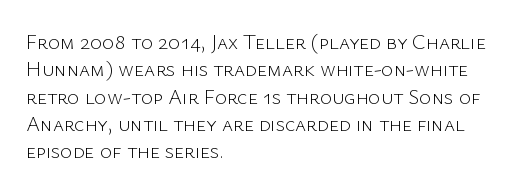
Reading down the block, your eye returns to a fixed left position each line. The weight tops out at a normal text grade. Interline gaps are of average width in this sample. The letters sit at their default tracking, neither squeezed nor spread.
